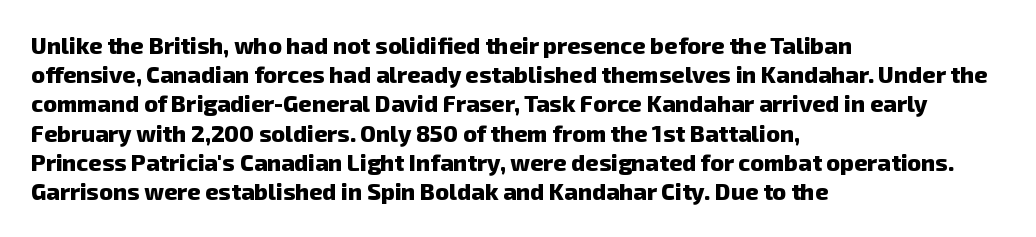
The foot of each line stays bare and open. The glyphs have the mass of a bold cut. This block has exactly the height ordinary leading produces. What stands out about the letter spacing? Nothing — it is the standard amount. In CSS terms this would be text-align: left.
